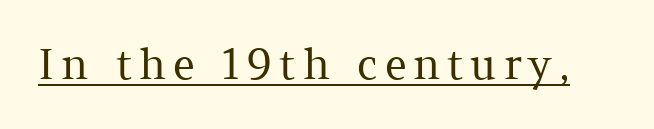
Q: Is the text bold? A: No.
Q: Is the text italic (slanted)? A: No, it is upright.
Q: Is the typeface a serif or a sans-serif typeface? A: Serif.
Q: Is the text underlined? A: Yes.
Q: Width (condensed, normal, or wide)? A: Normal.
Q: Stroke contrast? A: Medium.
Q: x-height? A: Medium.
Q: Monospaced? A: No.
